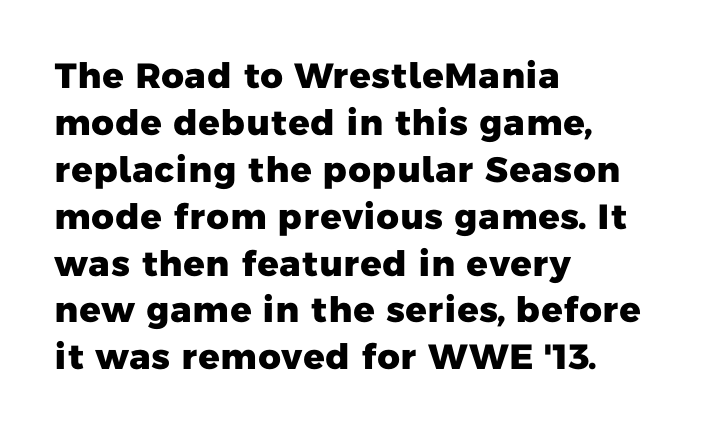
{"serif": "no", "bold": "yes", "weight": "heavy", "width": "normal", "stroke_contrast": "low", "x_height": "medium", "monospaced": "no", "underline": "no", "align": "left", "line_spacing": "normal", "line_spacing_ratio": 1.34, "letter_spacing": "normal", "letter_spacing_em": 0.0, "glyph_px": 35}
